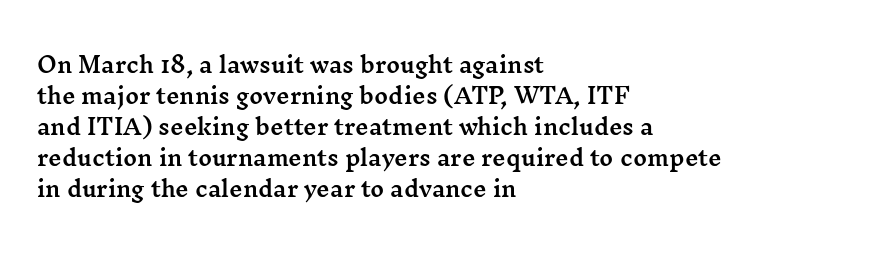
Q: Is the text italic (slanted)? A: No, it is upright.
Q: Is the text underlined? A: No.
Q: How is the paragraph aligned? A: Left-aligned.
Q: Is the spacing between letters normal or unusually wide? A: Normal.
Q: Is the spacing between lines tight, normal or loose? A: Normal.
